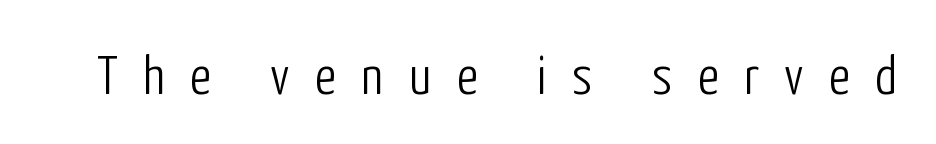
{"serif": "no", "italic": "no", "bold": "no", "weight": "light", "width": "condensed", "stroke_contrast": "low", "x_height": "medium", "monospaced": "no", "underline": "no", "letter_spacing": "wide", "letter_spacing_em": 0.46, "glyph_px": 55}
